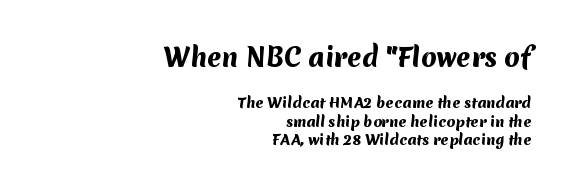
The image shows 25 px bold type; set right-aligned, normal line spacing (1.33x), normal letter spacing, not underlined; the first (top) block is 1.79x larger.
